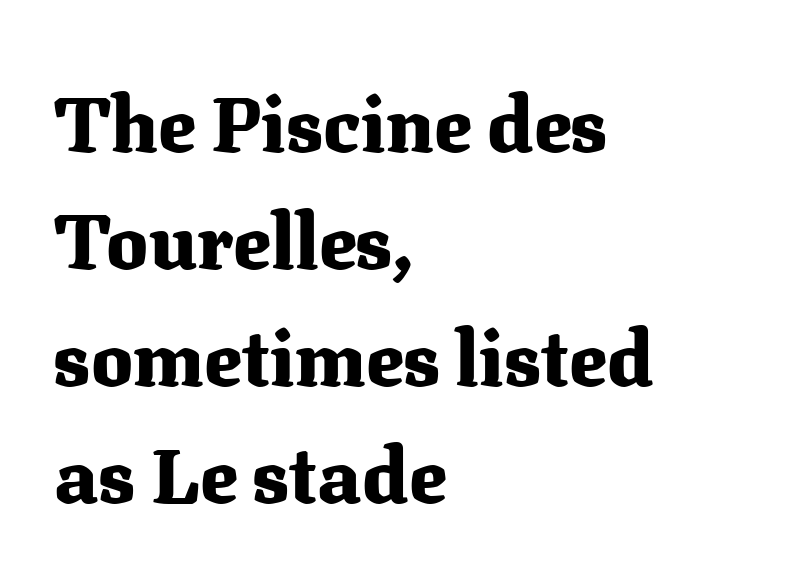
The sample has been set heavy, in full bold. Compared with a centered layout, this one pins lines to the left instead. This sample has the flowing, uneven cadence of proportional lettering. The string is rendered with underlining switched off. You could call the tracking neutral — neither tight nor loose. Reading down the column, the eye jumps a familiar distance to each next line.
